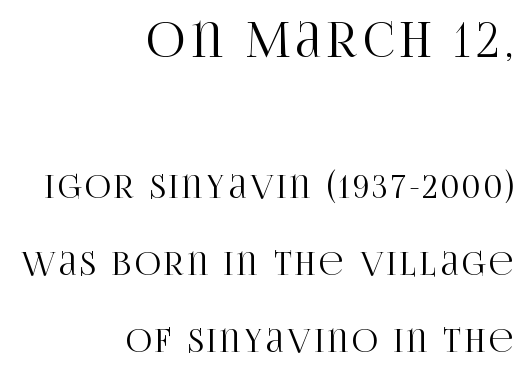
Q: Is the text italic (slanted)? A: No, it is upright.
Q: Is the typeface a serif or a sans-serif typeface? A: Serif.
Q: Is the text underlined? A: No.
Q: How is the paragraph aligned? A: Right-aligned.
Q: Is the spacing between lines tight, normal or loose? A: Loose.
Q: Which block of text is set in a larger size, the first (top) or the second (bottom)? A: The first (top) one.
Q: Width (condensed, normal, or wide)? A: Condensed.
Q: Stroke contrast? A: High.
Q: x-height? A: Large.
Q: Monospaced? A: No.
